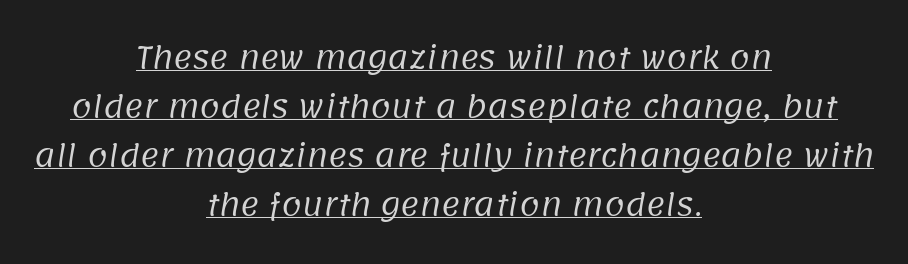
Q: Is the text bold? A: No.
Q: Is the typeface a serif or a sans-serif typeface? A: Sans-serif.
Q: Is the text underlined? A: Yes.
Q: How is the paragraph aligned? A: Centered.
Q: Is the spacing between letters normal or unusually wide? A: Normal.
Q: Is the spacing between lines tight, normal or loose? A: Normal.
Q: Width (condensed, normal, or wide)? A: Normal.
Q: Stroke contrast? A: Low.
Q: x-height? A: Large.
Q: Monospaced? A: No.
